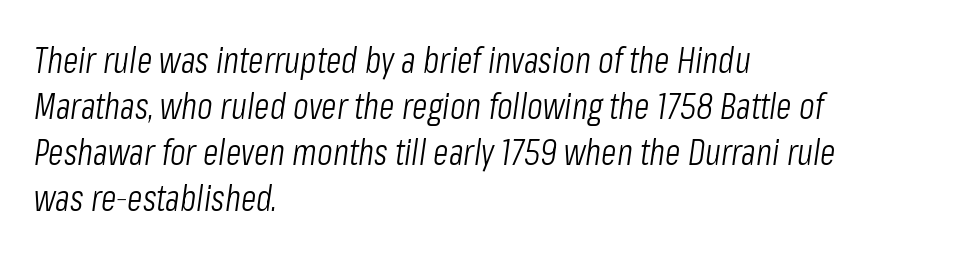
Q: Is the text bold? A: No.
Q: Is the text italic (slanted)? A: Yes, it leans right by about 8 degrees.
Q: Is the text underlined? A: No.
Q: How is the paragraph aligned? A: Left-aligned.
Q: Is the spacing between letters normal or unusually wide? A: Normal.
Q: Is the spacing between lines tight, normal or loose? A: Normal.
Q: Width (condensed, normal, or wide)? A: Condensed.
Q: Stroke contrast? A: Low.
Q: x-height? A: Medium.
Q: Monospaced? A: No.
